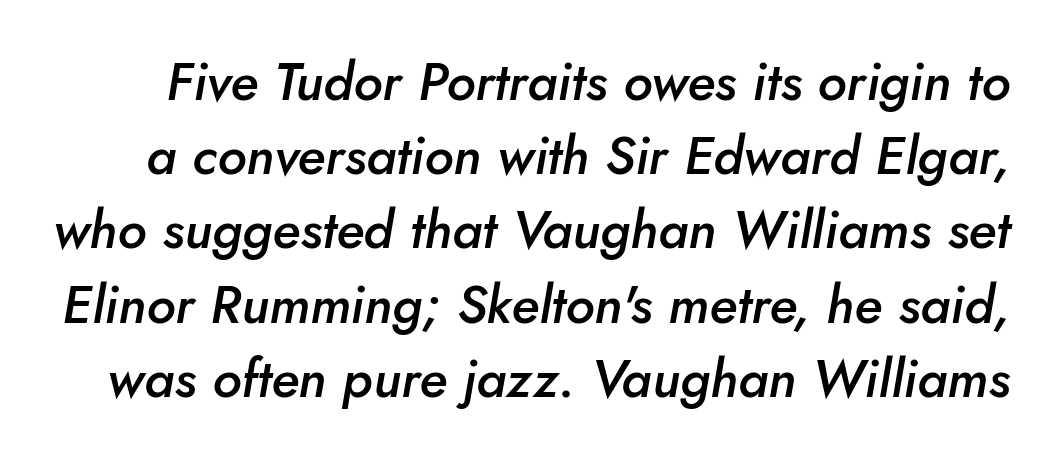
{"italic": "yes", "lean": "right", "slant_degrees": 10, "bold": "semi", "weight": "semibold", "width": "normal", "stroke_contrast": "low", "x_height": "small", "monospaced": "no", "underline": "no", "line_spacing": "normal", "line_spacing_ratio": 1.4, "letter_spacing": "normal", "letter_spacing_em": 0.0, "glyph_px": 53}
